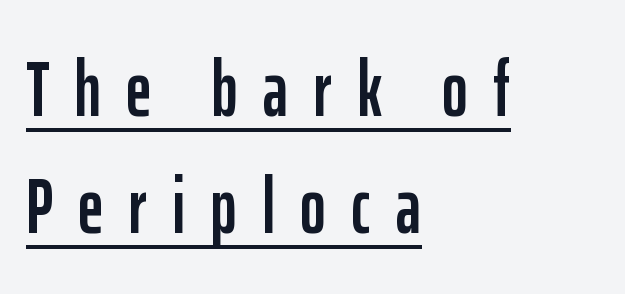
A rule runs beneath these lines of type. Look at the tracking — it's clearly loosened, letters drifting apart. Characters remain perfectly vertical along every line. These lines are set flush left with a ragged right edge.
